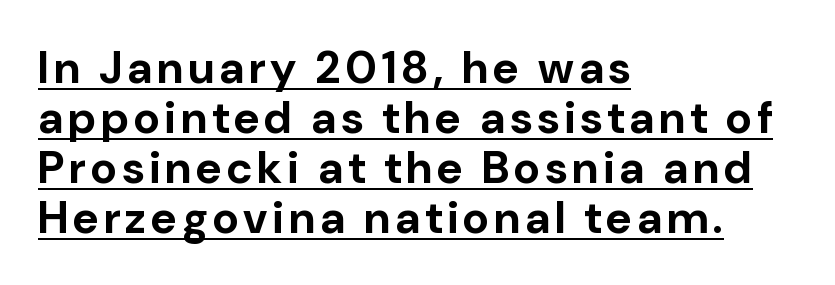
Tightly led — the rows are bunched. Looks like regular typesetting: each glyph gets only the width it needs. Glance below the letters and you will spot a drawn line. Every letter is thick-stroked: bold, no question. These lines were composed using upright roman letters.
